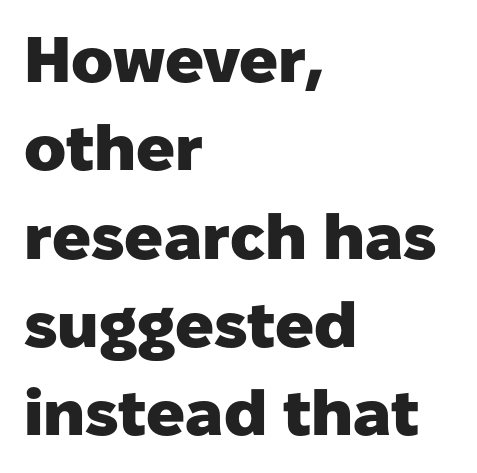
{"serif": "no", "italic": "no", "bold": "yes", "weight": "heavy", "width": "normal", "stroke_contrast": "low", "x_height": "medium", "monospaced": "no", "underline": "no", "align": "left", "line_spacing": "normal", "line_spacing_ratio": 1.38, "letter_spacing": "normal", "letter_spacing_em": 0.0, "glyph_px": 64}
